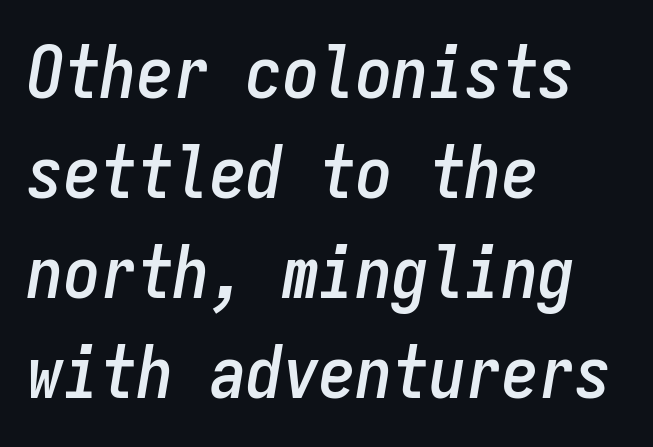
Has an underline been added? It has not. The vertical gap from one line to the next is medium. A typesetter would mark this as italic. Caption: standard tracking, unaltered. This sample is left-justified, so line endings fall wherever the words run out.
